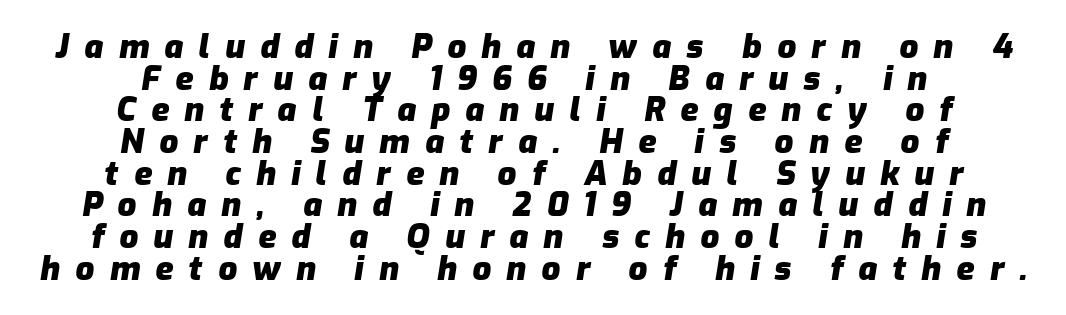
Layout note: lines centered. Closely set lines give the paragraph a compact silhouette. This rendering widens character spacing well past its baseline value. I'd describe the lettering as bold — thick and assertive. Observe the lean: these are italic letterforms.
